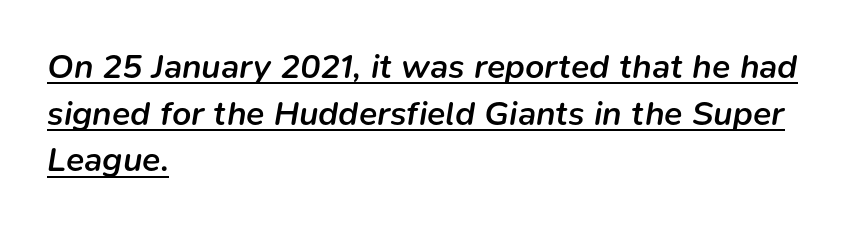
Q: Is the text bold? A: Semi-bold.
Q: Is the text italic (slanted)? A: Yes, it leans right by about 9 degrees.
Q: Is the text underlined? A: Yes.
Q: How is the paragraph aligned? A: Left-aligned.
Q: Is the spacing between letters normal or unusually wide? A: Normal.
Q: Is the spacing between lines tight, normal or loose? A: Normal.
Q: Width (condensed, normal, or wide)? A: Normal.
Q: Stroke contrast? A: Low.
Q: x-height? A: Medium.
Q: Monospaced? A: No.
